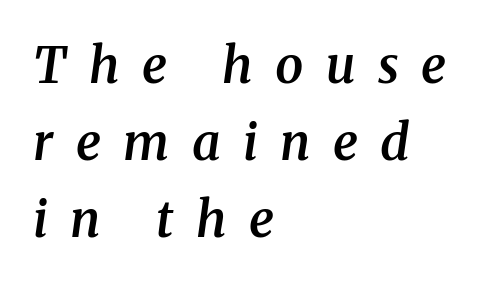
{"serif": "yes", "italic": "yes", "lean": "right", "slant_degrees": 8, "bold": "semi", "weight": "semibold", "width": "normal", "stroke_contrast": "medium", "x_height": "medium", "monospaced": "no", "underline": "no", "align": "left", "line_spacing": "normal", "line_spacing_ratio": 1.54, "letter_spacing": "wide", "letter_spacing_em": 0.45, "glyph_px": 50}
